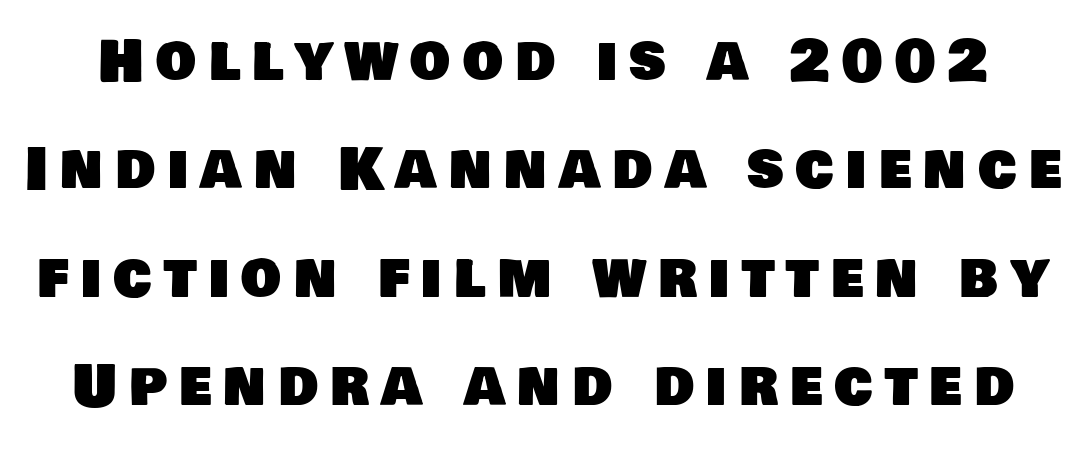
The image shows 57 px sans-serif type; set loose line spacing (1.9x), unusually wide letter spacing (+0.21 em), not underlined; low stroke contrast and a large x-height.
